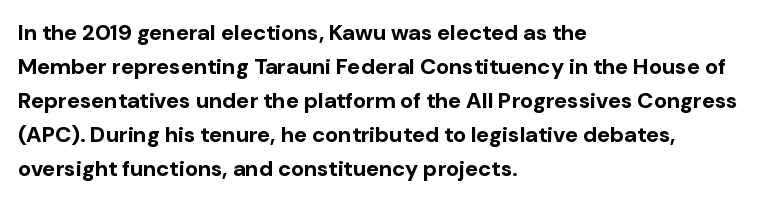
{"italic": "no", "bold": "yes", "underline": "no", "align": "left", "line_spacing": "normal", "line_spacing_ratio": 1.55, "letter_spacing": "normal", "letter_spacing_em": 0.0, "glyph_px": 22}
